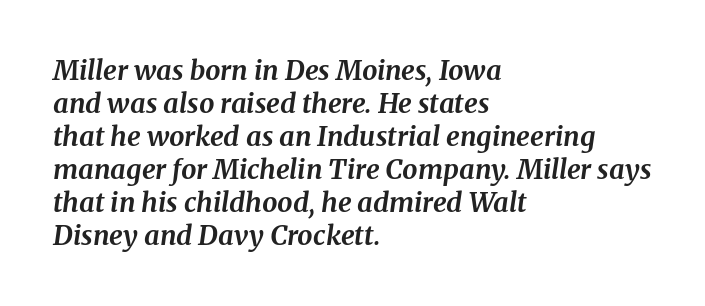
{"italic": "yes", "lean": "right", "slant_degrees": 8, "bold": "yes", "underline": "no", "align": "left", "line_spacing_ratio": 1.22, "letter_spacing": "normal", "letter_spacing_em": 0.0, "glyph_px": 27}
